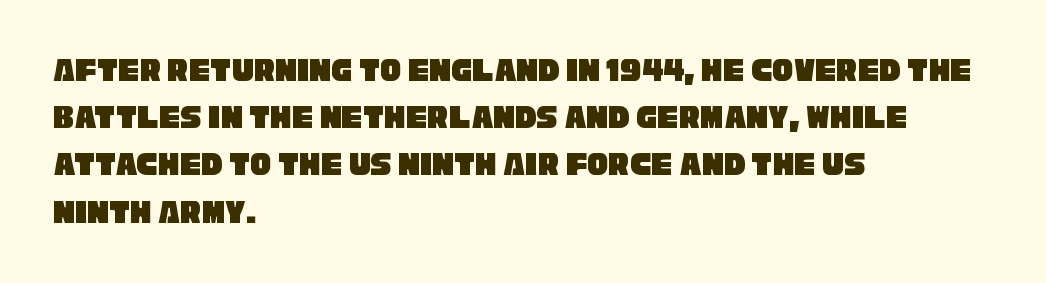
Q: Is the typeface a serif or a sans-serif typeface? A: Sans-serif.
Q: Is the text underlined? A: No.
Q: How is the paragraph aligned? A: Left-aligned.
Q: Is the spacing between letters normal or unusually wide? A: Normal.
Q: Is the spacing between lines tight, normal or loose? A: Normal.
Q: Width (condensed, normal, or wide)? A: Condensed.
Q: Stroke contrast? A: Low.
Q: x-height? A: Large.
Q: Monospaced? A: No.
